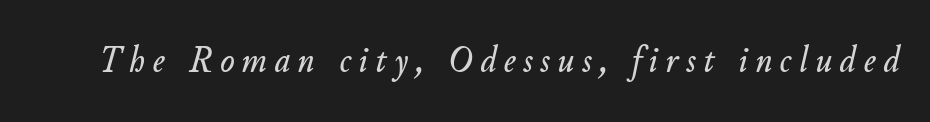
Emphasis-style slanted type is in use. Check the space under the baseline: it is left empty. Tracking here is generous; glyphs stand well apart from one another. Spacing verdict: proportional, widths tailored to each character.
